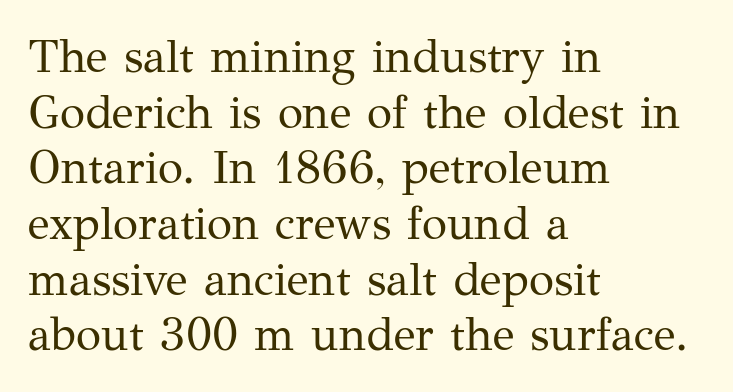
The letters look calm and open, with moderate or lighter stems. Is there any slant? The stems are plumb. In terms of letterspacing, this is plain default setting. The lines are quadded left. This sample has the flowing, uneven cadence of proportional lettering. Has an underline been added? It has not.
